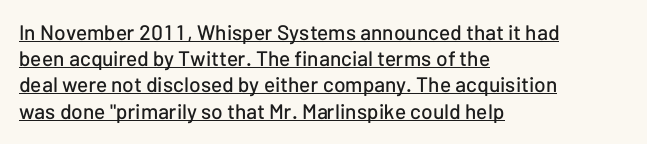
The image shows 21 px text type, upright; set left-aligned, normal line spacing (1.25x), normal letter spacing, underlined.
